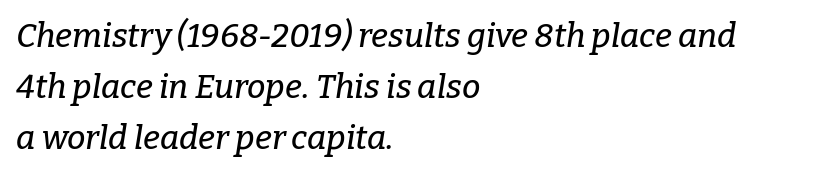
The passage shown is typed in a proportional face where columns would drift. Standard letterfit; no display-style spreading of the glyphs. Quick note: italic. The line-height multiplier appears to be the usual default.
